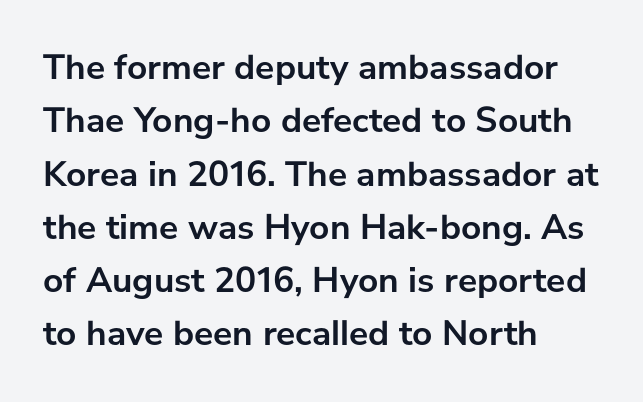
The image shows 36 px semibold sans-serif type, upright; set left-aligned, normal line spacing (1.48x), normal letter spacing, not underlined; low stroke contrast and a medium x-height.
